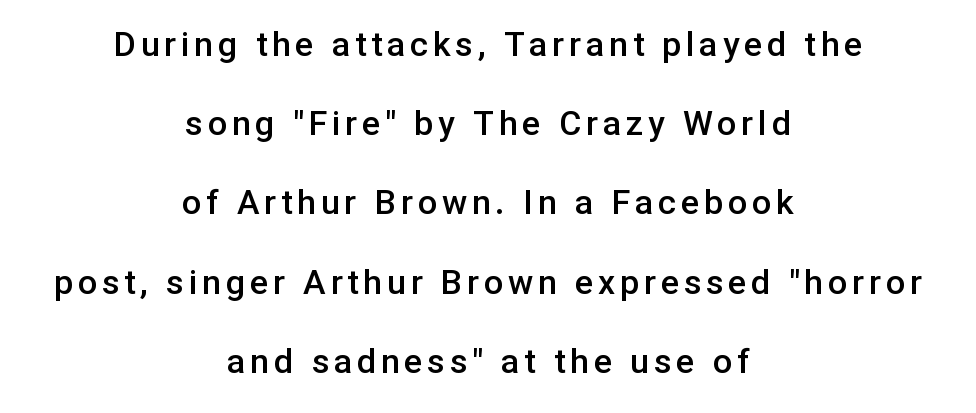
The image shows 34 px semibold sans-serif type, upright; set centered, loose line spacing (2.33x), not underlined; low stroke contrast and a medium x-height.
